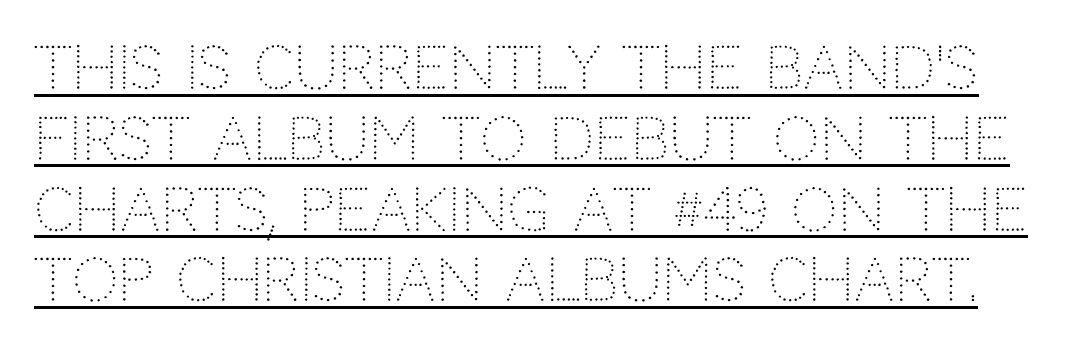
{"serif": "no", "italic": "no", "bold": "no", "weight": "light", "width": "normal", "stroke_contrast": "low", "x_height": "large", "monospaced": "no", "underline": "yes", "line_spacing_ratio": 1.22, "letter_spacing": "normal", "letter_spacing_em": 0.0, "glyph_px": 58}
